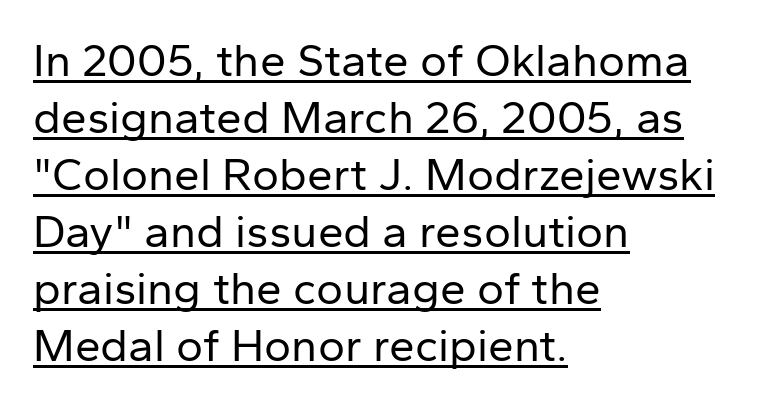
The image shows 46 px regular-weight sans-serif type, upright; set left-aligned, line spacing 1.24x, normal letter spacing, underlined; low stroke contrast and a medium x-height.
